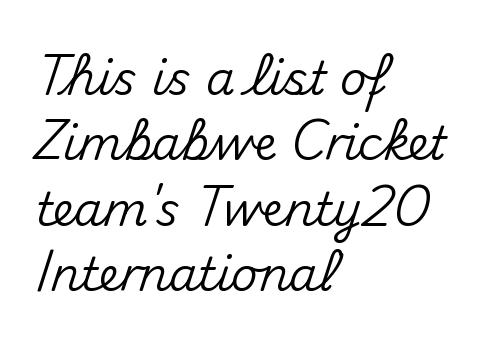
{"serif": "no", "width": "normal", "stroke_contrast": "medium", "x_height": "small", "monospaced": "no", "underline": "no", "align": "left", "line_spacing": "normal", "line_spacing_ratio": 1.42, "letter_spacing": "normal", "letter_spacing_em": 0.0, "glyph_px": 46}
